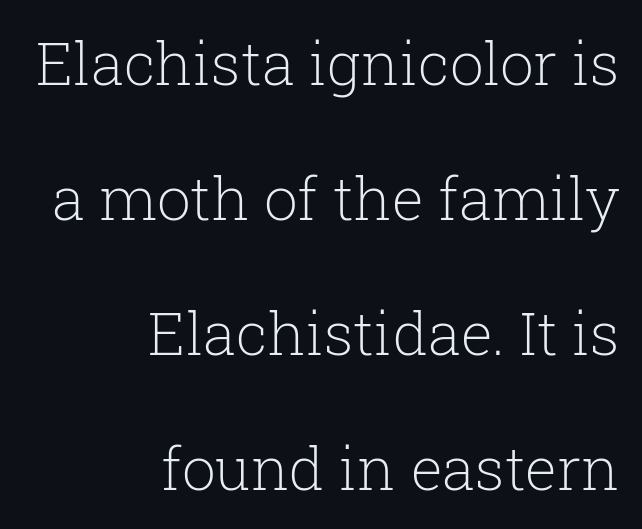
Q: Is the text bold? A: No.
Q: Is the text italic (slanted)? A: No, it is upright.
Q: Is the typeface a serif or a sans-serif typeface? A: Serif.
Q: Is the text underlined? A: No.
Q: How is the paragraph aligned? A: Right-aligned.
Q: Is the spacing between letters normal or unusually wide? A: Normal.
Q: Is the spacing between lines tight, normal or loose? A: Loose.
Q: Width (condensed, normal, or wide)? A: Normal.
Q: Stroke contrast? A: Low.
Q: x-height? A: Medium.
Q: Monospaced? A: No.
